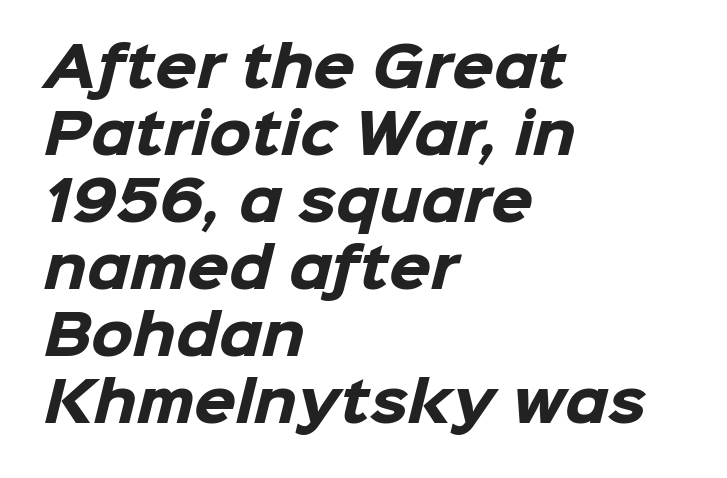
The image shows 54 px heavy sans-serif type; set left-aligned, line spacing 1.24x, normal letter spacing, not underlined; low stroke contrast and a medium x-height.
